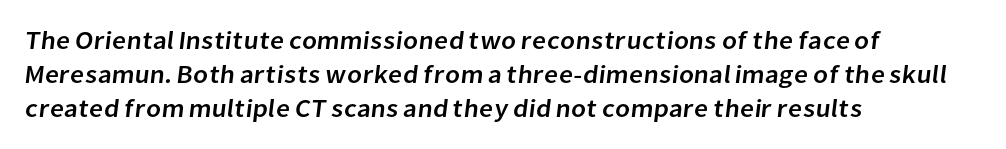
The image shows 25 px text type; set left-aligned, normal line spacing (1.37x), normal letter spacing, not underlined.
